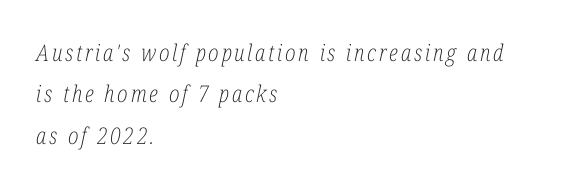
The image shows 23 px text type, italic (leaning right); set left-aligned, line spacing 1.8x, not underlined.
